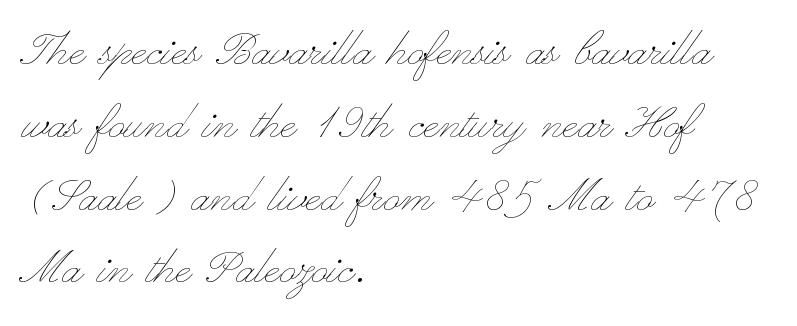
{"bold": "no", "weight": "thin", "width": "wide", "stroke_contrast": "low", "x_height": "small", "monospaced": "no", "underline": "no", "align": "left", "line_spacing": "normal", "line_spacing_ratio": 1.3, "letter_spacing": "normal", "letter_spacing_em": 0.0, "glyph_px": 56}
